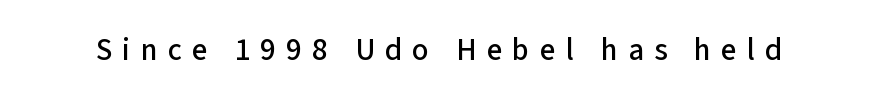
Honestly, there is no underline to notice here at all. Rendered with straight, roman letterforms. Note the varied advance widths — an 'i' is clearly narrower than an 'm'. The text was rendered using a sans face with plain stroke endings. Honestly, the letter spacing is so wide it's the main thing you notice.
